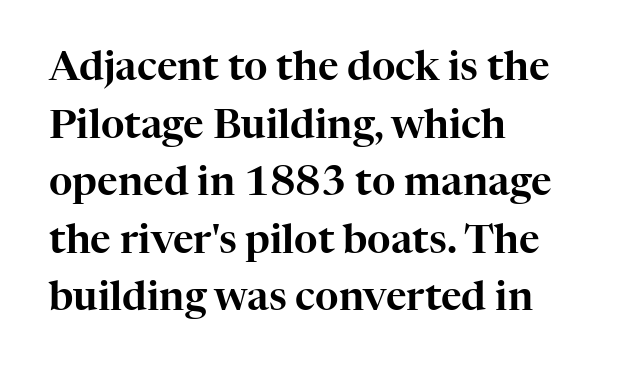
{"serif": "yes", "italic": "no", "width": "normal", "stroke_contrast": "high", "x_height": "medium", "monospaced": "no", "underline": "no", "align": "left", "line_spacing": "normal", "line_spacing_ratio": 1.44, "letter_spacing": "normal", "letter_spacing_em": 0.0, "glyph_px": 40}
